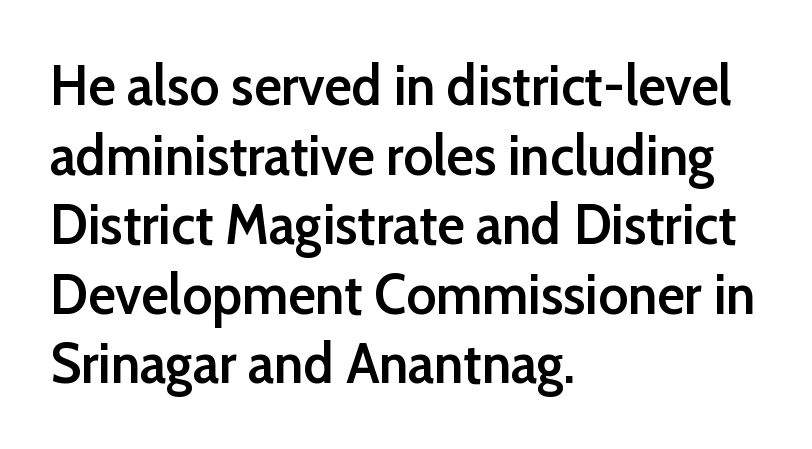
The baseline area is clear. The letters advance in unequal steps, a hallmark of proportional type. When letters stand straight like this, we call the style roman or upright. The horizontal fit of the characters is conventional and even. This is sans-serif lettering, the kind often seen on screens and signage.
